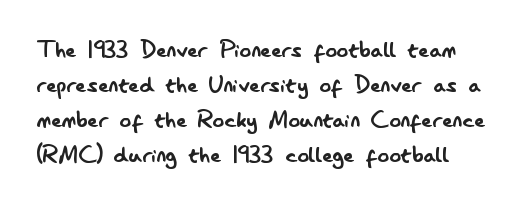
The image shows 29 px regular-weight, condensed sans-serif type, upright; set line spacing 1.21x, normal letter spacing, not underlined; low stroke contrast and a small x-height.
